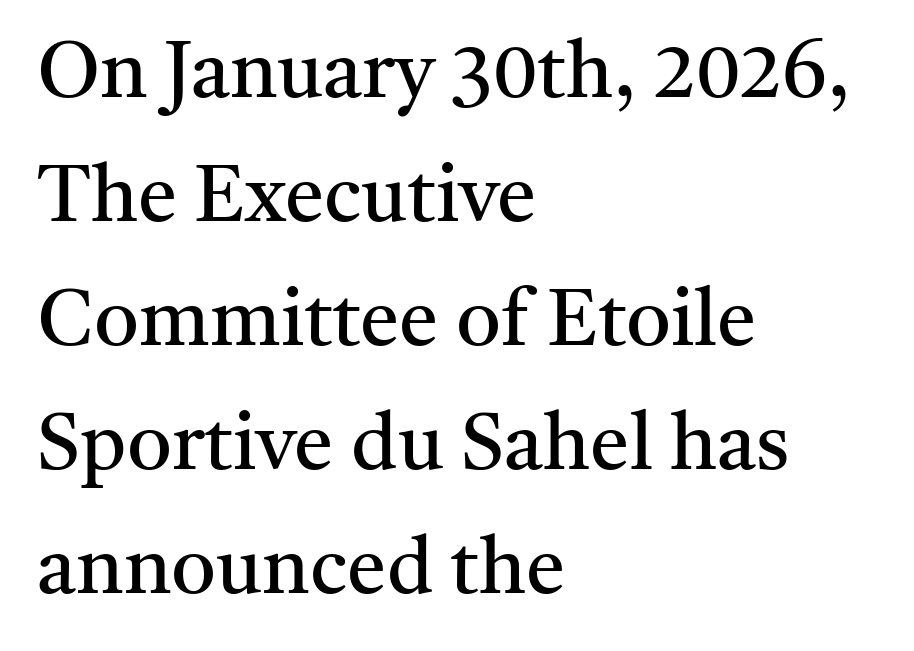
The image shows 79 px regular-weight serif type, upright; set left-aligned, normal line spacing (1.57x), normal letter spacing, not underlined; medium stroke contrast and a medium x-height.
